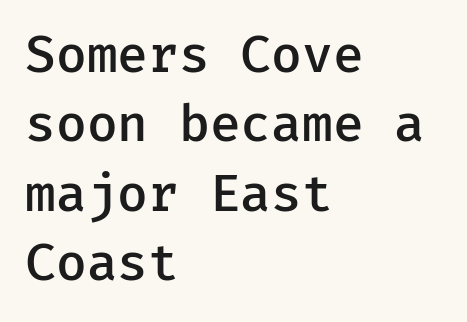
Q: Is the text bold? A: Semi-bold.
Q: Is the text italic (slanted)? A: No, it is upright.
Q: Is the typeface a serif or a sans-serif typeface? A: Sans-serif.
Q: Is the text underlined? A: No.
Q: How is the paragraph aligned? A: Left-aligned.
Q: Is the spacing between letters normal or unusually wide? A: Normal.
Q: Is the spacing between lines tight, normal or loose? A: Normal.
Q: Width (condensed, normal, or wide)? A: Normal.
Q: Stroke contrast? A: Low.
Q: x-height? A: Medium.
